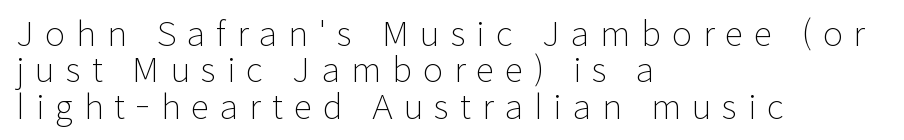
{"serif": "no", "italic": "no", "bold": "no", "weight": "light", "width": "normal", "stroke_contrast": "low", "x_height": "medium", "monospaced": "no", "underline": "no", "align": "left", "line_spacing": "tight", "line_spacing_ratio": 1.07, "letter_spacing": "wide", "letter_spacing_em": 0.32, "glyph_px": 34}
